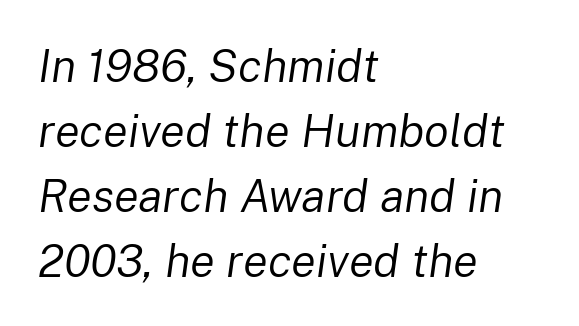
{"italic": "yes", "lean": "right", "slant_degrees": 8, "bold": "no", "weight": "regular", "width": "normal", "stroke_contrast": "low", "x_height": "medium", "monospaced": "no", "underline": "no", "align": "left", "line_spacing": "normal", "line_spacing_ratio": 1.41, "letter_spacing": "normal", "letter_spacing_em": 0.0, "glyph_px": 46}
